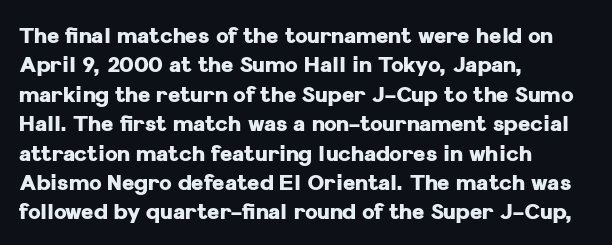
Q: Is the text bold? A: Yes.
Q: Is the text italic (slanted)? A: No, it is upright.
Q: Is the text underlined? A: No.
Q: How is the paragraph aligned? A: Left-aligned.
Q: Is the spacing between letters normal or unusually wide? A: Normal.
Q: Is the spacing between lines tight, normal or loose? A: Normal.
